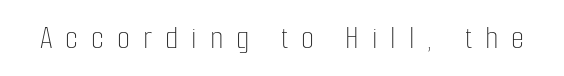
{"italic": "no", "bold": "no", "weight": "thin", "width": "condensed", "stroke_contrast": "low", "x_height": "medium", "monospaced": "no", "underline": "no", "letter_spacing": "wide", "letter_spacing_em": 0.38, "glyph_px": 34}
